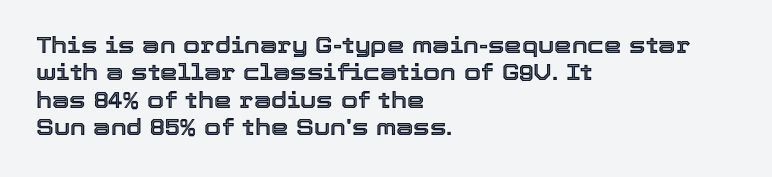
{"italic": "no", "underline": "no", "align": "left", "line_spacing": "normal", "line_spacing_ratio": 1.25, "letter_spacing": "normal", "letter_spacing_em": 0.0, "glyph_px": 22}
